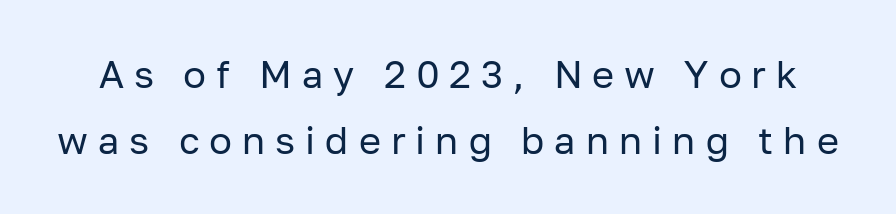
The image shows 38 px regular-weight sans-serif type, upright; set line spacing 1.75x, unusually wide letter spacing (+0.26 em), not underlined; low stroke contrast and a medium x-height.
